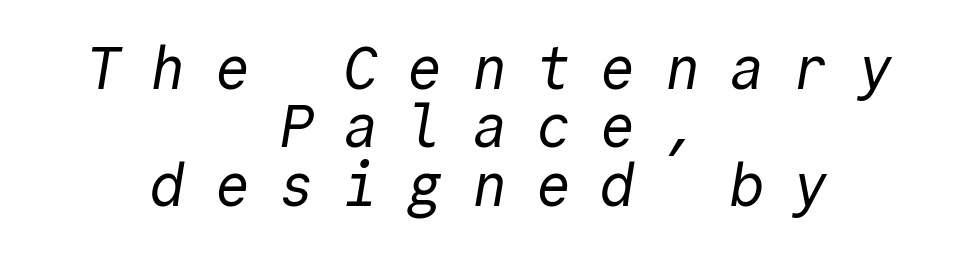
Q: Is the text bold? A: No.
Q: Is the typeface a serif or a sans-serif typeface? A: Sans-serif.
Q: Is the text underlined? A: No.
Q: How is the paragraph aligned? A: Centered.
Q: Is the spacing between letters normal or unusually wide? A: Unusually wide.
Q: Is the spacing between lines tight, normal or loose? A: Tight.
Q: Width (condensed, normal, or wide)? A: Normal.
Q: x-height? A: Medium.
Q: Monospaced? A: Yes.
